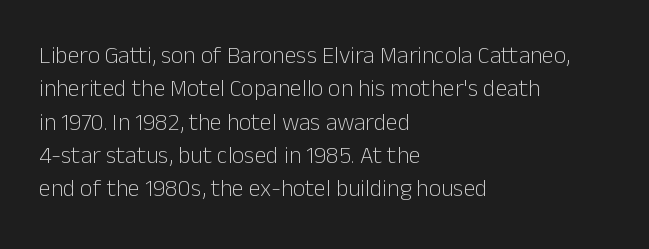
Q: Is the text bold? A: No.
Q: Is the text italic (slanted)? A: No, it is upright.
Q: Is the text underlined? A: No.
Q: How is the paragraph aligned? A: Left-aligned.
Q: Is the spacing between letters normal or unusually wide? A: Normal.
Q: Is the spacing between lines tight, normal or loose? A: Normal.
